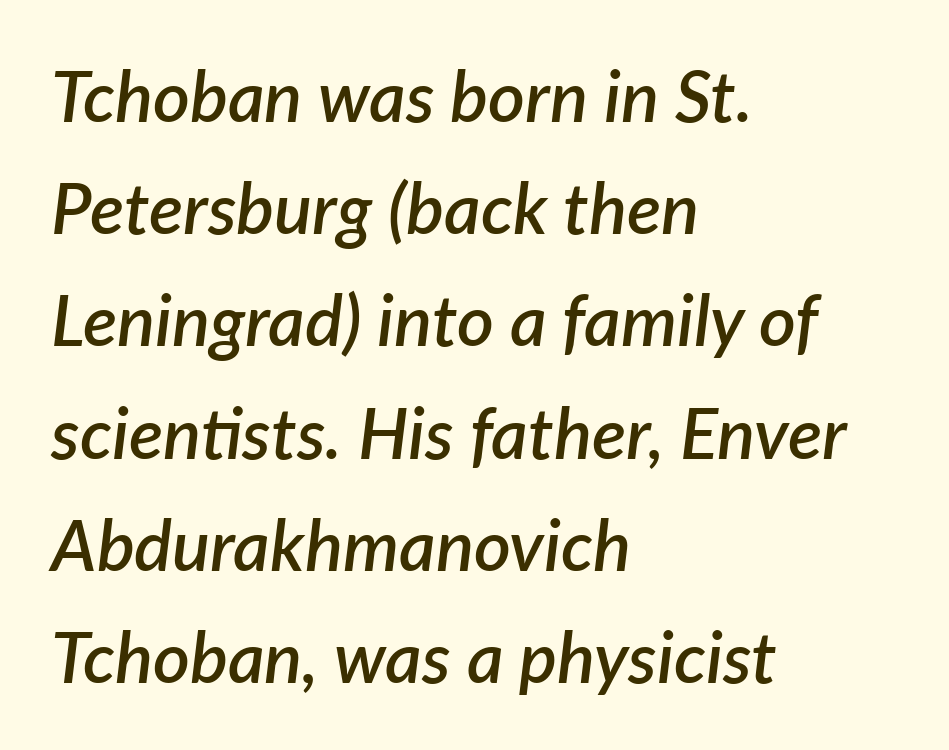
The text carries the slant typical of an italic or oblique font. Set as a demibold, roughly 600 on the weight scale. In terms of leading, this rendering sits right in the middle. The horizontal fit of the characters is conventional and even. Glance below the letters and you will spot only blank space.
